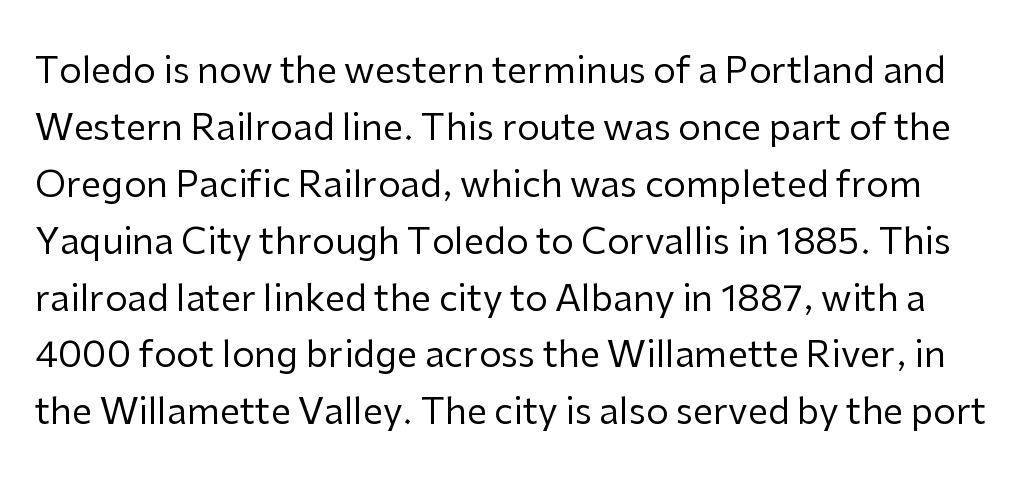
The image shows 36 px regular-weight sans-serif type, upright; set normal line spacing (1.58x), normal letter spacing, not underlined; low stroke contrast and a medium x-height.
